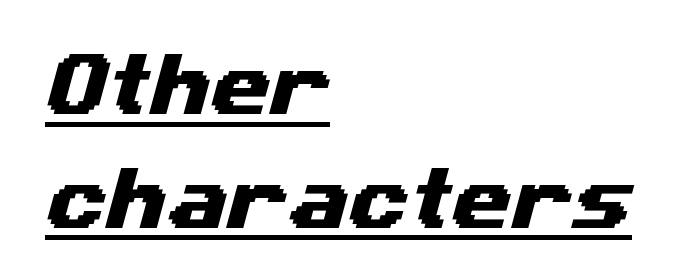
This is sans-serif lettering, the kind often seen on screens and signage. The lettering is marked with a stroke running underneath it. Compared with a centered layout, this one pins lines to the left instead. Here the designer chose a conventional face with non-uniform glyph widths.
